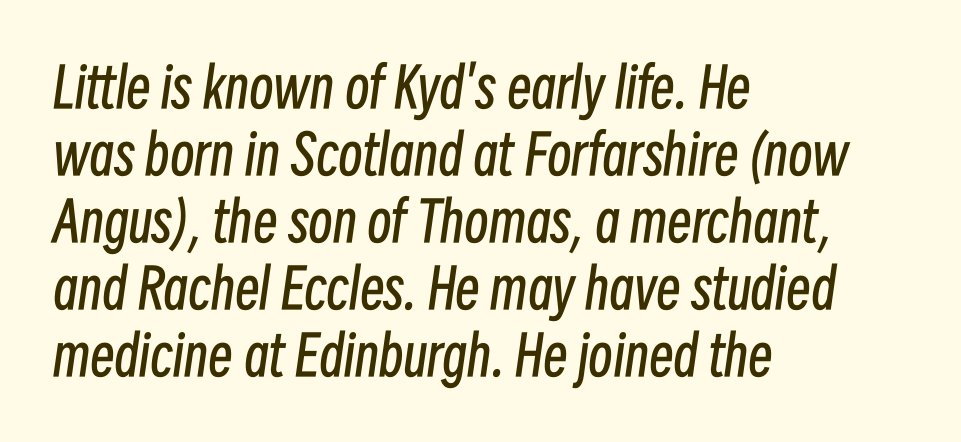
Q: Is the text bold? A: No.
Q: Is the text italic (slanted)? A: Yes, it leans right by about 8 degrees.
Q: Is the text underlined? A: No.
Q: How is the paragraph aligned? A: Left-aligned.
Q: Is the spacing between letters normal or unusually wide? A: Normal.
Q: Width (condensed, normal, or wide)? A: Condensed.
Q: Stroke contrast? A: Low.
Q: x-height? A: Medium.
Q: Monospaced? A: No.
